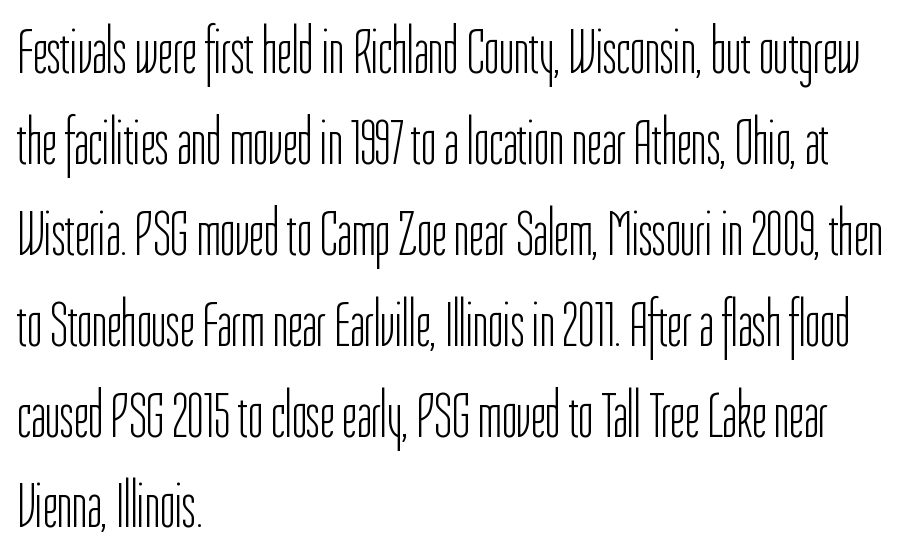
The type family on display is of the sans-serif kind. Letters rest on an invisible, unmarked baseline. The specimen reads as upright at a glance. The face looks like a standard text weight, possibly lighter. Line beginnings align vertically; line endings do not.
